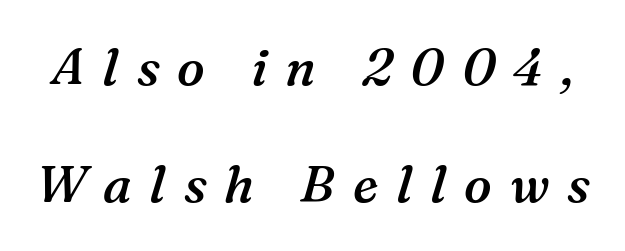
The image shows 51 px semibold serif type, italic (leaning right); set loose line spacing (2.3x), unusually wide letter spacing (+0.35 em), not underlined; medium stroke contrast and a medium x-height.
